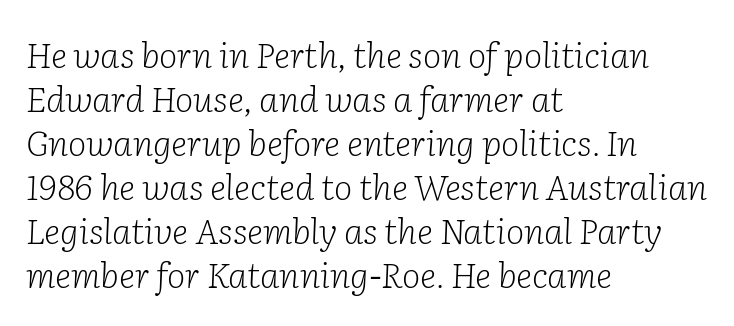
Q: Is the text bold? A: No.
Q: Is the text italic (slanted)? A: Yes, it leans right by about 2 degrees.
Q: Is the typeface a serif or a sans-serif typeface? A: Serif.
Q: Is the text underlined? A: No.
Q: How is the paragraph aligned? A: Left-aligned.
Q: Is the spacing between letters normal or unusually wide? A: Normal.
Q: Is the spacing between lines tight, normal or loose? A: Normal.
Q: Width (condensed, normal, or wide)? A: Normal.
Q: Stroke contrast? A: Low.
Q: x-height? A: Medium.
Q: Monospaced? A: No.
